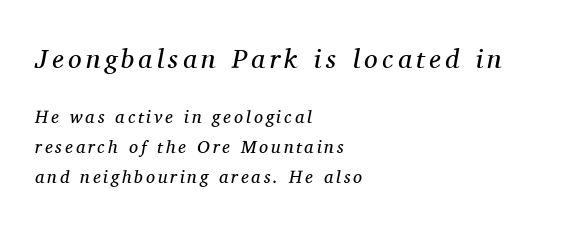
Q: Is the text bold? A: No.
Q: Is the text italic (slanted)? A: Yes, it leans right by about 11 degrees.
Q: Is the text underlined? A: No.
Q: How is the paragraph aligned? A: Left-aligned.
Q: Is the spacing between lines tight, normal or loose? A: Normal.
Q: Which block of text is set in a larger size, the first (top) or the second (bottom)? A: The first (top) one.
